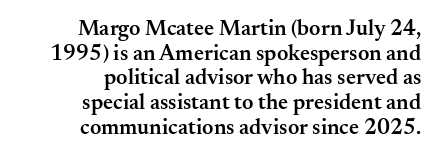
Q: Is the text bold? A: Semi-bold.
Q: Is the text italic (slanted)? A: No, it is upright.
Q: Is the text underlined? A: No.
Q: How is the paragraph aligned? A: Right-aligned.
Q: Is the spacing between letters normal or unusually wide? A: Normal.
Q: Is the spacing between lines tight, normal or loose? A: Tight.
